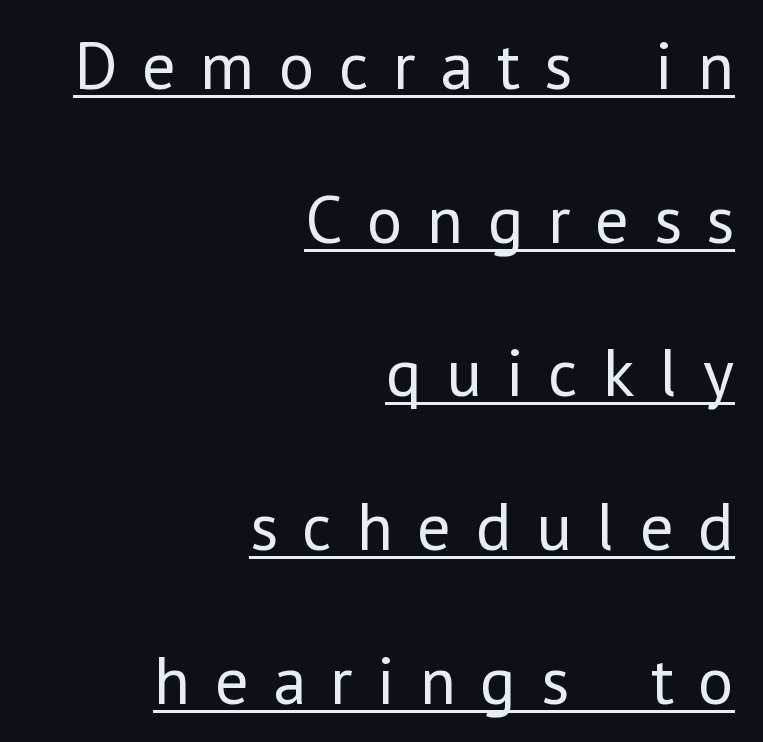
{"serif": "no", "italic": "no", "bold": "no", "weight": "regular", "width": "normal", "stroke_contrast": "low", "x_height": "medium", "monospaced": "no", "underline": "yes", "align": "right", "line_spacing": "loose", "line_spacing_ratio": 2.26, "letter_spacing": "wide", "letter_spacing_em": 0.36, "glyph_px": 68}
